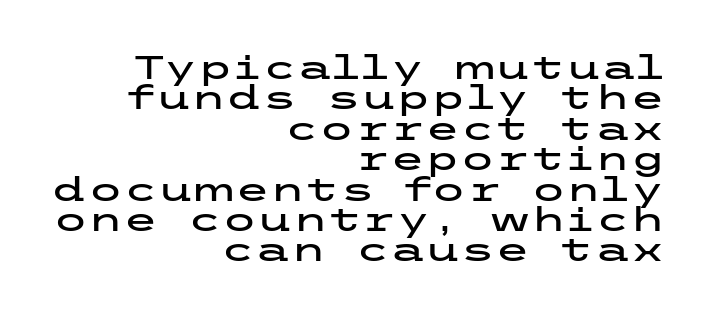
The image shows 32 px wide sans-serif type, upright; set right-aligned, tight line spacing (0.95x), normal letter spacing, not underlined; low stroke contrast and a medium x-height.
